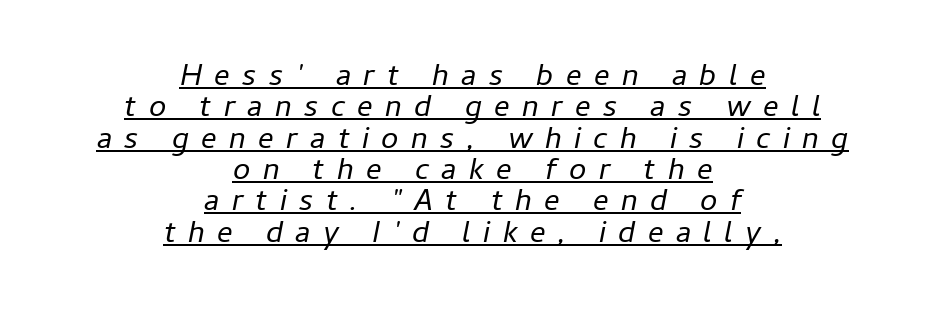
Weight: in the light-to-regular range. Cramped leading. Has an underline been added? It has. Is this a fixed-width face? No — the glyphs have proportional, varying widths. What stands out about the letter spacing? Its width — letters are far apart.
